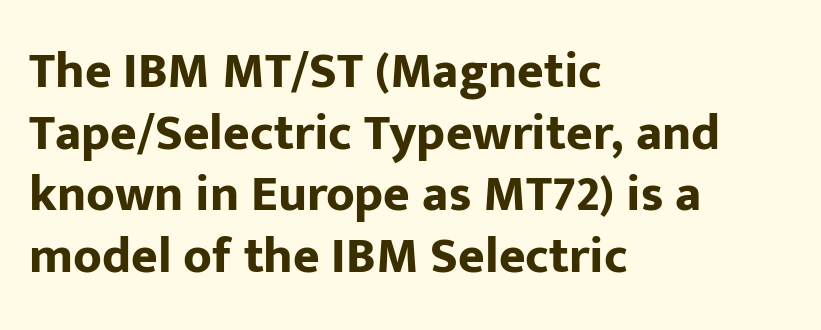
Each letter keeps its own natural width here, so spacing adapts to shape. Unmarked baselines from the first word to the last. The letters sit at their default tracking, neither squeezed nor spread. Is the block centered? No — it sits flush against the left margin. The letters carry no serifs — their stems end cleanly without finishing strokes.
